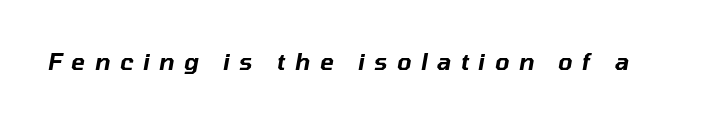
The passage shown is not underscored anywhere. Does extra space separate the letters? Yes, quite a lot of it. In terms of posture, this sample is oblique.
